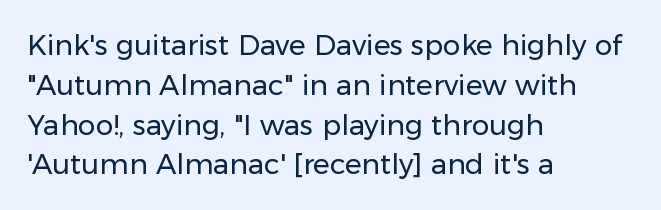
The lines sit at an ordinary, default distance from one another. This is roman type, the default non-slanted kind. You can tell from the bare stems that sans-serif type was used. Beneath every word, the page is bare.
